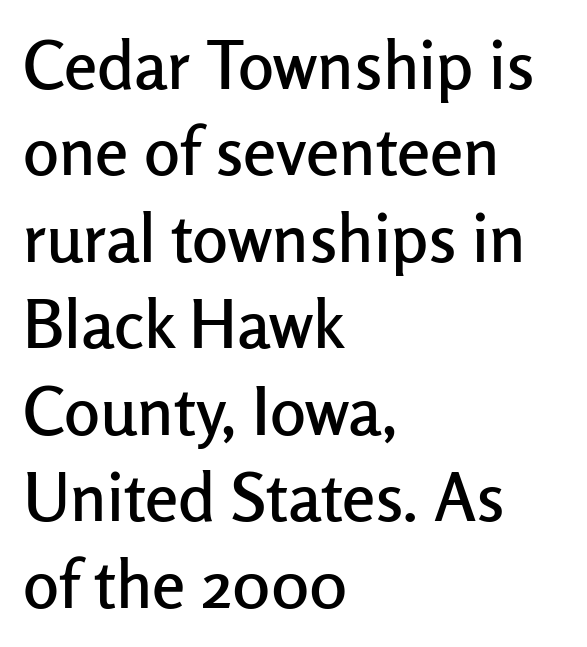
Compared with typical body copy, the letter spacing here is the same. If you measured baseline to baseline, you'd find a middling distance. The letters advance in unequal steps, a hallmark of proportional type. Do the letters lean? They stand straight.
